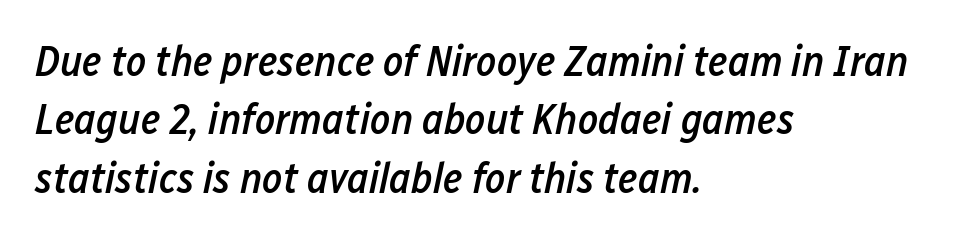
Words appear dense and cohesive because spacing is normal. Interline gaps are of average width in this sample. The font's italic variant was chosen for this text. Heft: intermediate — a semibold. The specimen omits any rule beneath the text block's lines. Looks like regular typesetting: each glyph gets only the width it needs.
